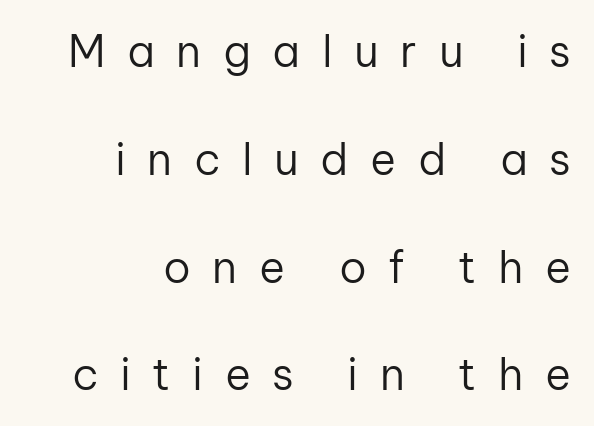
Q: Is the text bold? A: No.
Q: Is the text italic (slanted)? A: No, it is upright.
Q: Is the typeface a serif or a sans-serif typeface? A: Sans-serif.
Q: Is the text underlined? A: No.
Q: How is the paragraph aligned? A: Right-aligned.
Q: Is the spacing between letters normal or unusually wide? A: Unusually wide.
Q: Is the spacing between lines tight, normal or loose? A: Loose.
Q: Width (condensed, normal, or wide)? A: Normal.
Q: Stroke contrast? A: Low.
Q: x-height? A: Medium.
Q: Monospaced? A: No.
